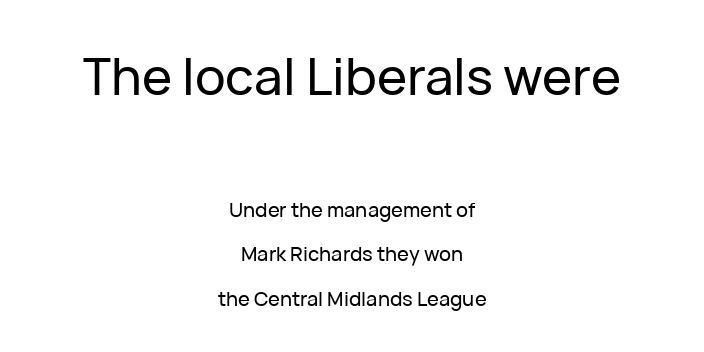
The image shows 51 px sans-serif type, upright; set centered, loose line spacing (2.23x), normal letter spacing, not underlined; the first (top) block is 2.55x larger; low stroke contrast and a medium x-height.
